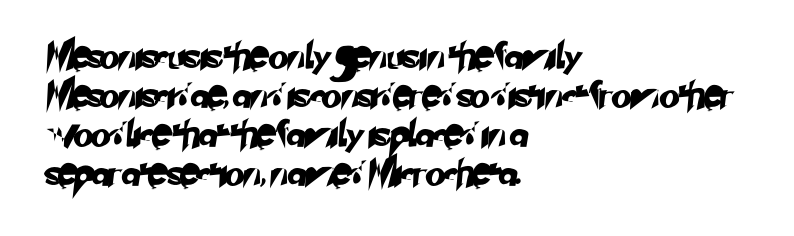
The image shows 26 px text type; set left-aligned, normal line spacing (1.5x), normal letter spacing, not underlined.
